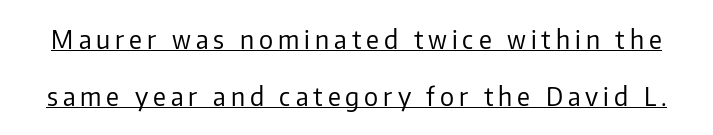
{"italic": "no", "bold": "no", "underline": "yes", "line_spacing": "loose", "line_spacing_ratio": 2.27, "letter_spacing": "wide", "letter_spacing_em": 0.2, "glyph_px": 25}
